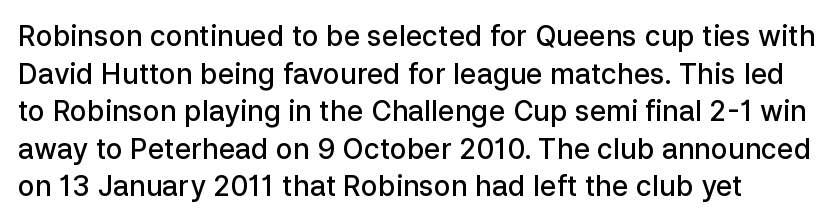
The rows are spaced the way most documents space them. Spacing verdict: proportional, widths tailored to each character. The passage shown is typeset with a sans-serif family. A typesetter would mark this as roman, not italic. Characters follow at the spacing the type designer built in. The letters are semibold — heavier than regular but short of a full bold.
